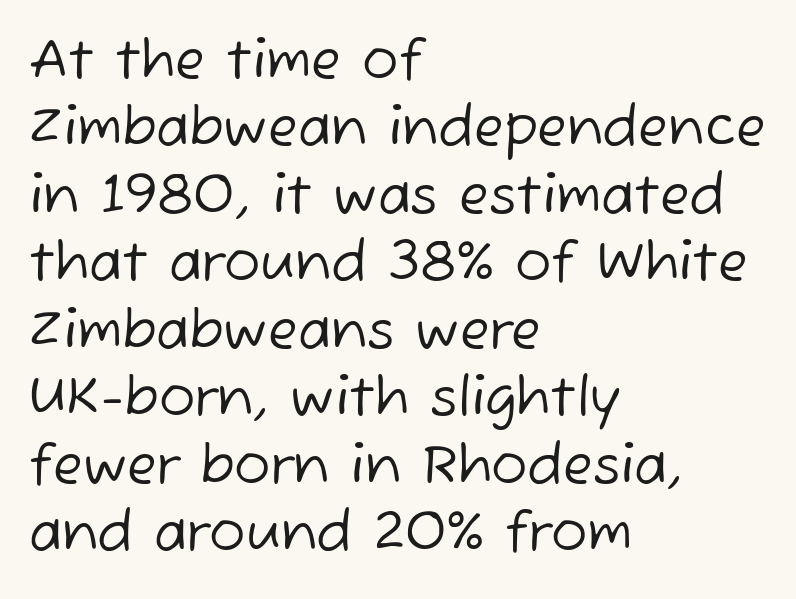
Q: Is the text bold? A: No.
Q: Is the typeface a serif or a sans-serif typeface? A: Sans-serif.
Q: Is the text underlined? A: No.
Q: How is the paragraph aligned? A: Left-aligned.
Q: Is the spacing between letters normal or unusually wide? A: Normal.
Q: Is the spacing between lines tight, normal or loose? A: Normal.
Q: Width (condensed, normal, or wide)? A: Normal.
Q: Stroke contrast? A: Low.
Q: x-height? A: Medium.
Q: Monospaced? A: No.
